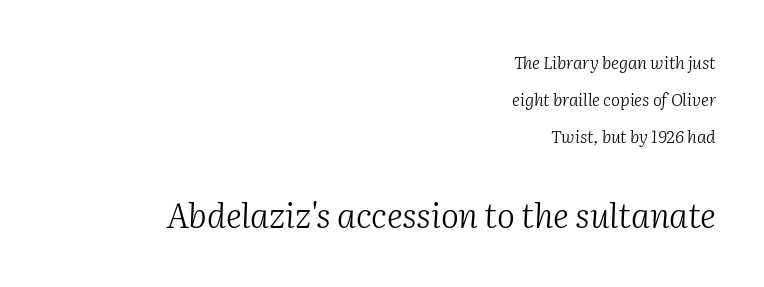
The image shows 34 px light serif type, italic (leaning right); set right-aligned, loose line spacing (2.19x), normal letter spacing, not underlined; the second (bottom) block is 2.0x larger; medium stroke contrast and a medium x-height.
